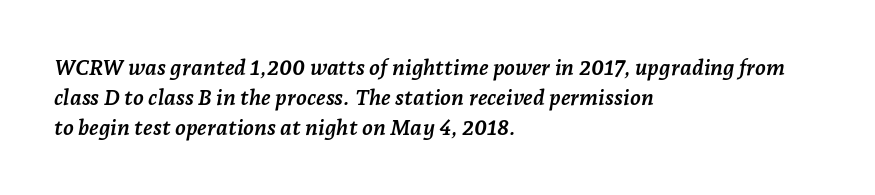
Honestly, the letter spacing is just normal — you wouldn't notice it. Where is the straight margin? On the left. This is heavy type, rendered in bold. The specimen omits any rule beneath the text block's lines. Style check: oblique. Whoever set this chose a conventional vertical rhythm.
